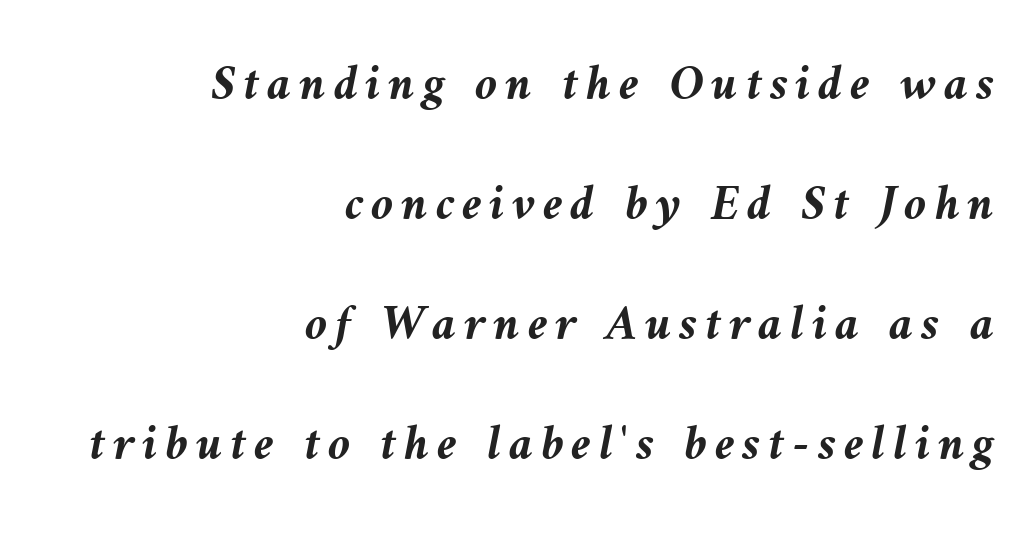
{"italic": "yes", "lean": "left", "slant_degrees": 10, "bold": "yes", "weight": "semibold", "width": "normal", "stroke_contrast": "medium", "x_height": "medium", "monospaced": "no", "underline": "no", "align": "right", "line_spacing": "loose", "line_spacing_ratio": 2.35, "glyph_px": 51}
